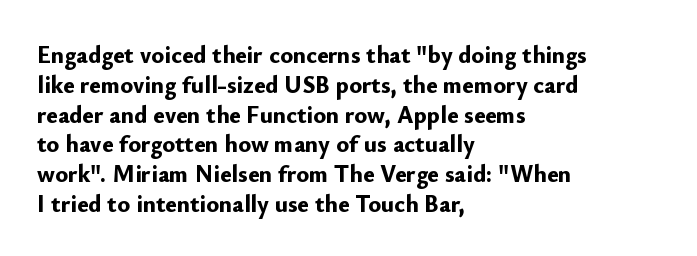
Q: Is the text bold? A: Yes.
Q: Is the text italic (slanted)? A: No, it is upright.
Q: Is the text underlined? A: No.
Q: How is the paragraph aligned? A: Left-aligned.
Q: Is the spacing between letters normal or unusually wide? A: Normal.
